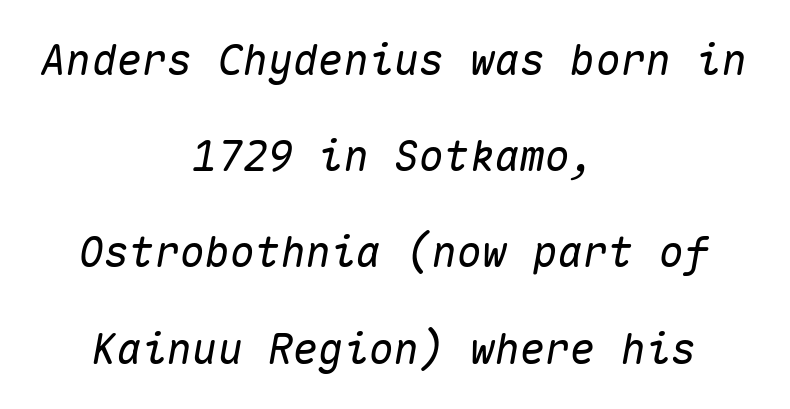
The passage shown is typed in a monospace face where columns stay perfectly aligned. Horizontally, the lines are justified to the midpoint only. Each row of text sits above clean, open space. Does the leading feel generous? Absolutely, it's lavish.
